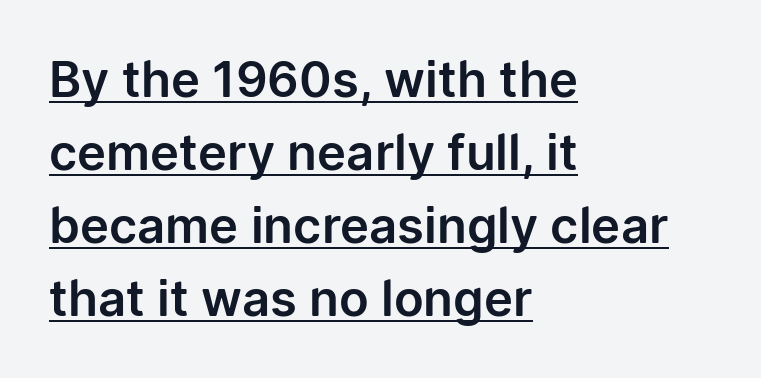
{"serif": "no", "italic": "no", "width": "normal", "stroke_contrast": "low", "x_height": "medium", "monospaced": "no", "underline": "yes", "align": "left", "line_spacing": "normal", "line_spacing_ratio": 1.49, "letter_spacing": "normal", "letter_spacing_em": 0.0, "glyph_px": 49}
